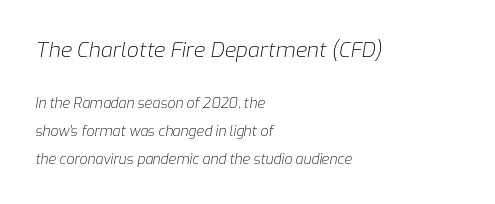
Stems and bowls with no extra thickness — not bold. Any mark beneath the type? The region is blank. The face used here has a pronounced slope to its letters. Words appear dense and cohesive because spacing is normal.
